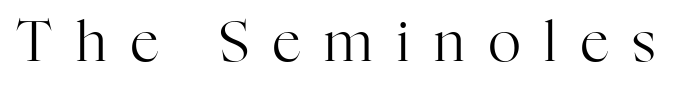
{"serif": "yes", "italic": "no", "bold": "no", "weight": "regular", "width": "normal", "stroke_contrast": "high", "x_height": "medium", "monospaced": "no", "underline": "no", "letter_spacing": "wide", "letter_spacing_em": 0.43, "glyph_px": 56}
